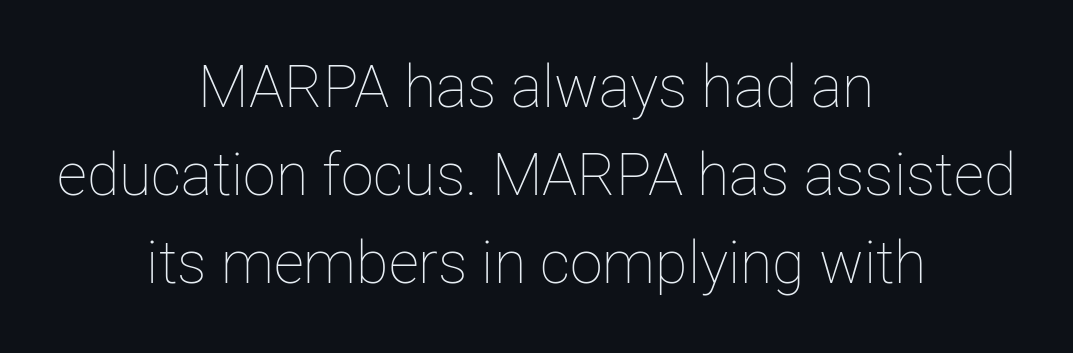
{"italic": "no", "bold": "no", "weight": "thin", "width": "normal", "stroke_contrast": "low", "x_height": "medium", "monospaced": "no", "underline": "no", "align": "center", "line_spacing": "normal", "line_spacing_ratio": 1.49, "letter_spacing": "normal", "letter_spacing_em": 0.0, "glyph_px": 59}
